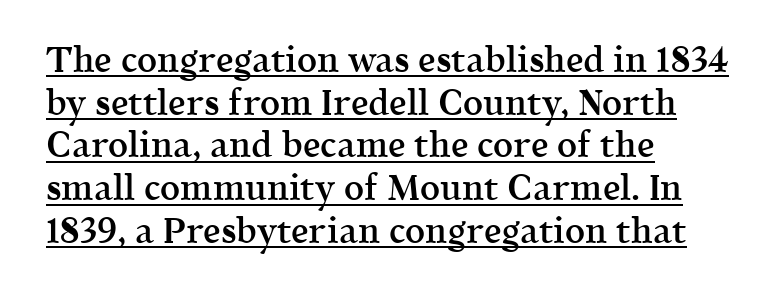
Caption: multi-line text, flush left, ragged right. Somebody hit Ctrl+U on this one — the words are underlined. These lines carry some extra weight — a demibold, not a full bold. Each letter's strokes conclude with small projecting serifs.
